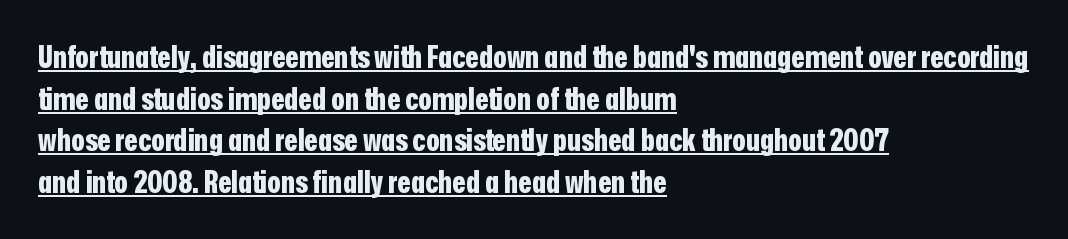
Q: Is the text bold? A: Yes.
Q: Is the text italic (slanted)? A: No, it is upright.
Q: Is the typeface a serif or a sans-serif typeface? A: Sans-serif.
Q: Is the text underlined? A: Yes.
Q: How is the paragraph aligned? A: Left-aligned.
Q: Is the spacing between letters normal or unusually wide? A: Normal.
Q: Is the spacing between lines tight, normal or loose? A: Normal.
Q: Width (condensed, normal, or wide)? A: Condensed.
Q: Stroke contrast? A: Low.
Q: x-height? A: Medium.
Q: Monospaced? A: No.
